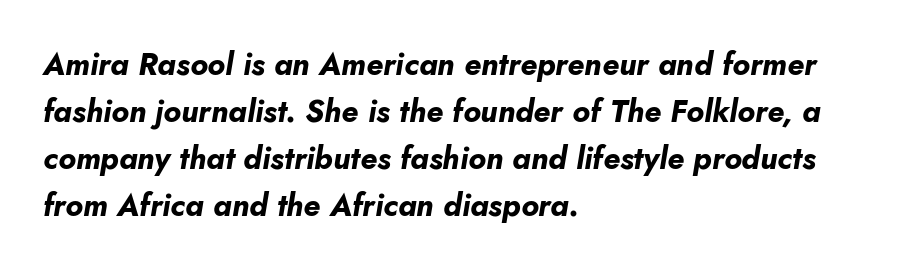
Q: Is the text bold? A: Yes.
Q: Is the text italic (slanted)? A: Yes, it leans right by about 10 degrees.
Q: Is the text underlined? A: No.
Q: How is the paragraph aligned? A: Left-aligned.
Q: Is the spacing between letters normal or unusually wide? A: Normal.
Q: Is the spacing between lines tight, normal or loose? A: Normal.
Q: Width (condensed, normal, or wide)? A: Normal.
Q: Stroke contrast? A: Low.
Q: x-height? A: Small.
Q: Monospaced? A: No.
